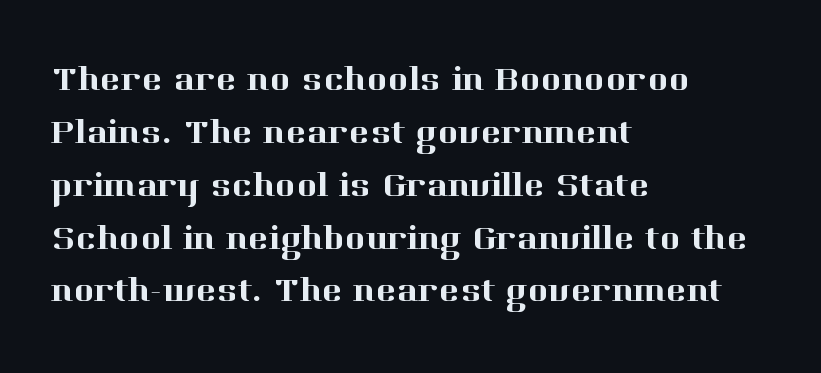
The type family on display is of the serif kind. In terms of leading, this rendering sits right in the middle. Posture: vertical. Only glyphs here, with clear space below each row. Does the copy run flush right? No — it runs flush left. The horizontal fit of the characters is conventional and even.
